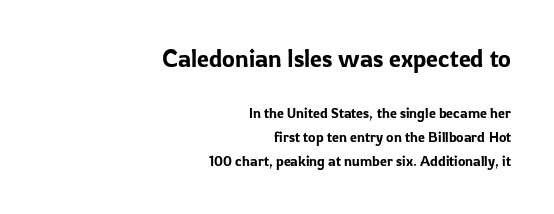
The image shows 24 px text type, upright; set right-aligned, line spacing 1.73x, normal letter spacing, not underlined; the first (top) block is 1.71x larger.
